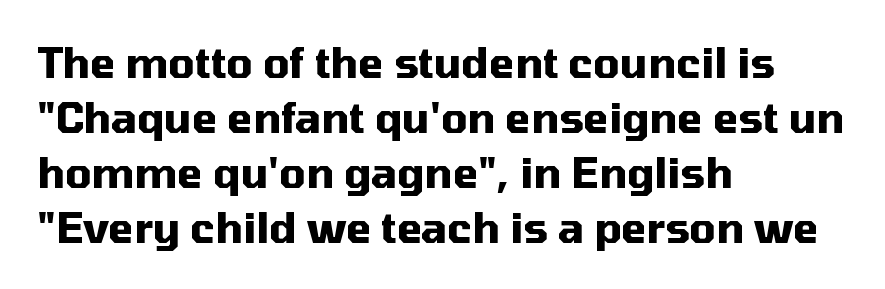
Nothing unusual about the tracking: characters are spaced as the font intends. Here the designer chose a conventional face with non-uniform glyph widths. Short and long lines alike share a common starting point at left. The passage shown is not underscored anywhere.
